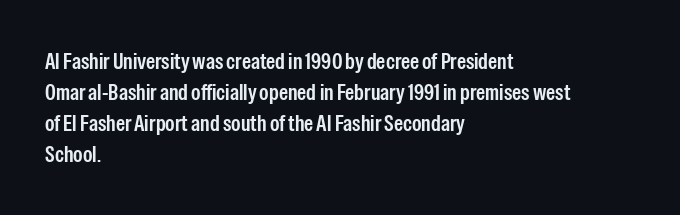
Q: Is the text bold? A: Semi-bold.
Q: Is the text italic (slanted)? A: No, it is upright.
Q: Is the text underlined? A: No.
Q: How is the paragraph aligned? A: Left-aligned.
Q: Is the spacing between letters normal or unusually wide? A: Normal.
Q: Is the spacing between lines tight, normal or loose? A: Normal.
